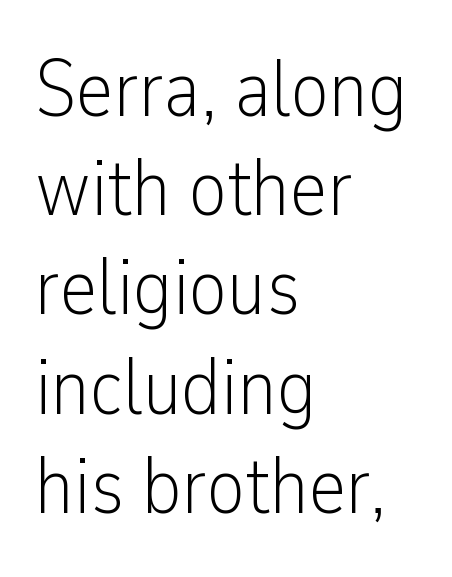
The image shows 80 px light, condensed sans-serif type, upright; set left-aligned, line spacing 1.24x, normal letter spacing, not underlined; low stroke contrast and a medium x-height.
